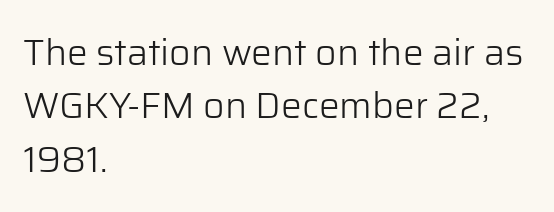
The image shows 37 px light sans-serif type, upright; set left-aligned, normal line spacing (1.44x), normal letter spacing, not underlined; low stroke contrast and a medium x-height.
